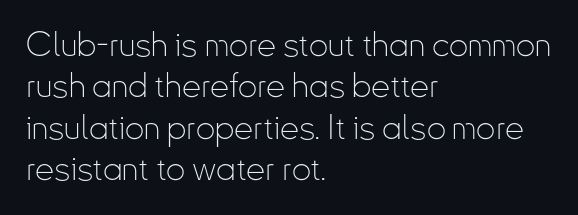
Q: Is the text bold? A: No.
Q: Is the text italic (slanted)? A: No, it is upright.
Q: Is the typeface a serif or a sans-serif typeface? A: Sans-serif.
Q: Is the text underlined? A: No.
Q: How is the paragraph aligned? A: Left-aligned.
Q: Is the spacing between letters normal or unusually wide? A: Normal.
Q: Width (condensed, normal, or wide)? A: Condensed.
Q: Stroke contrast? A: Low.
Q: x-height? A: Small.
Q: Monospaced? A: No.
